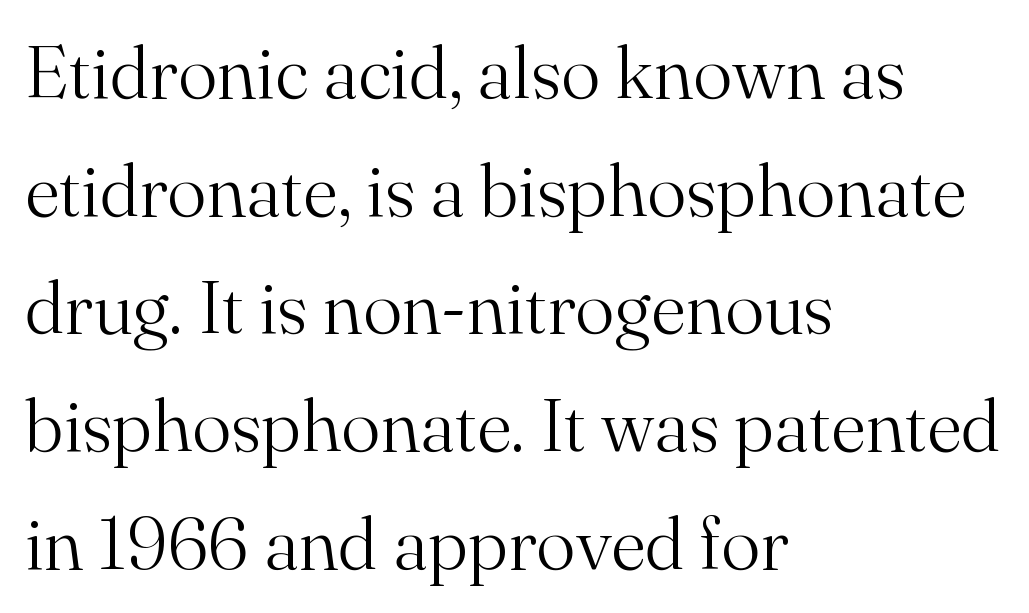
The image shows 74 px light serif type, upright; set left-aligned, normal line spacing (1.59x), normal letter spacing, not underlined; medium stroke contrast and a small x-height.
